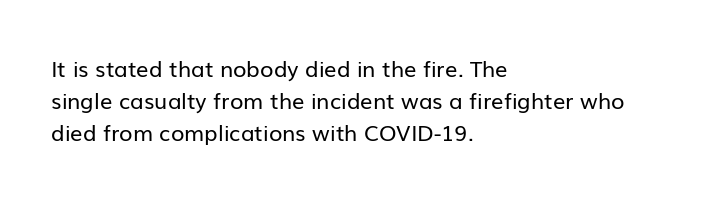
The image shows 22 px text type, upright; set left-aligned, normal line spacing (1.45x), normal letter spacing, not underlined.
